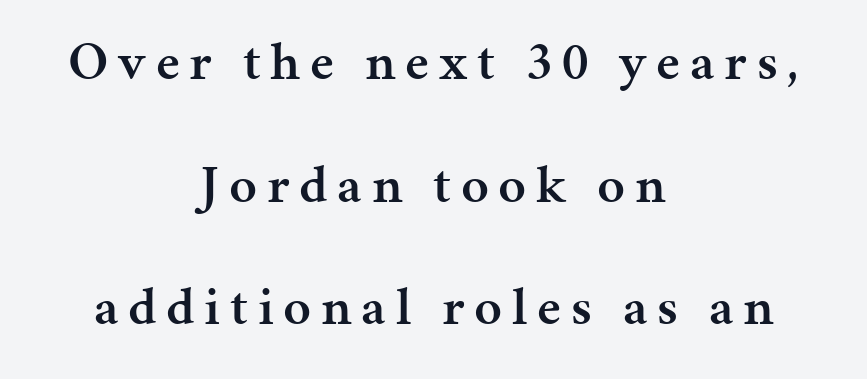
The image shows 54 px semibold serif type, upright; set centered, loose line spacing (2.27x), not underlined; medium stroke contrast and a medium x-height.
